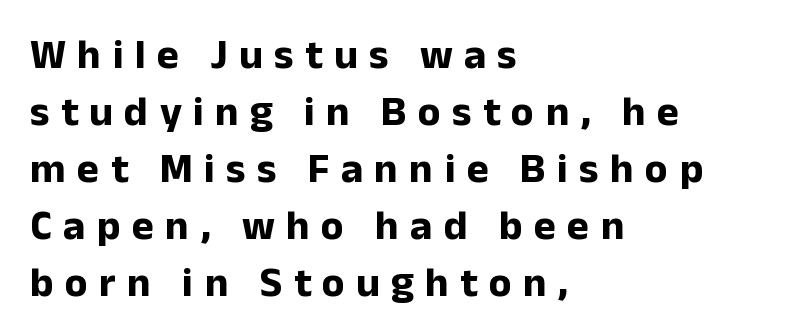
The image shows 42 px bold sans-serif type, upright; set left-aligned, normal line spacing (1.36x), unusually wide letter spacing (+0.27 em), not underlined; low stroke contrast and a medium x-height.
